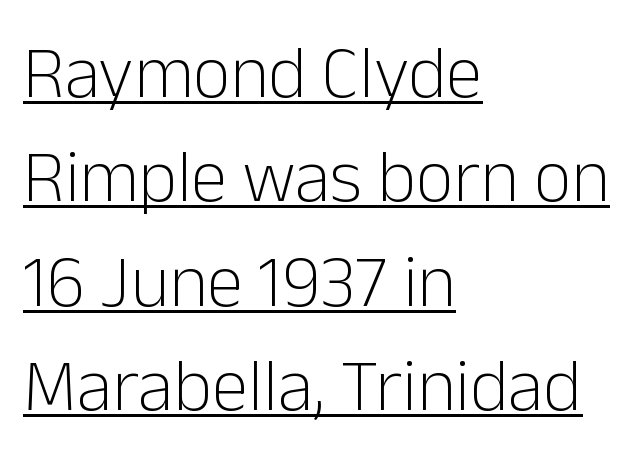
The image shows 74 px light sans-serif type, upright; set left-aligned, normal line spacing (1.41x), normal letter spacing, underlined; low stroke contrast and a medium x-height.
